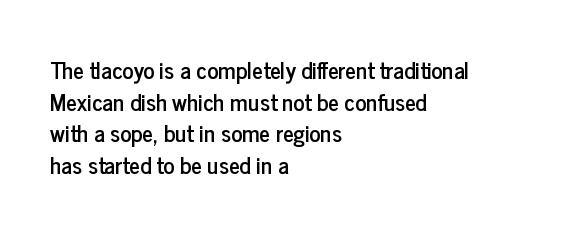
{"italic": "no", "underline": "no", "align": "left", "line_spacing": "normal", "line_spacing_ratio": 1.38, "letter_spacing": "normal", "letter_spacing_em": 0.0, "glyph_px": 23}
